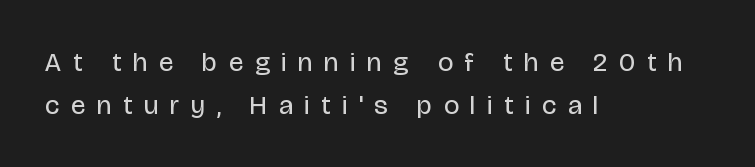
The image shows 27 px text type, upright; set left-aligned, normal line spacing (1.59x), unusually wide letter spacing (+0.44 em), not underlined.
